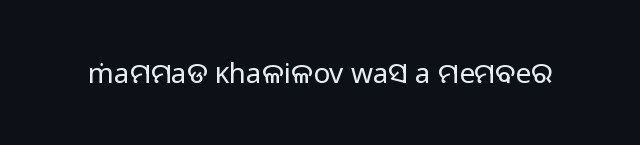
The specimen omits any rule beneath the text block's lines. Short note: letters normally spaced. Vertical strokes here are truly vertical. Note the varied advance widths — an 'i' is clearly narrower than an 'm'. The face used here is a sans, in the tradition of grotesques and geometrics.
